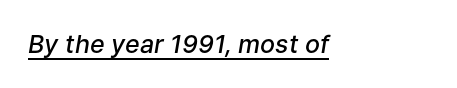
{"italic": "yes", "lean": "right", "slant_degrees": 9, "bold": "semi", "underline": "yes", "letter_spacing": "normal", "letter_spacing_em": 0.0, "glyph_px": 25}
